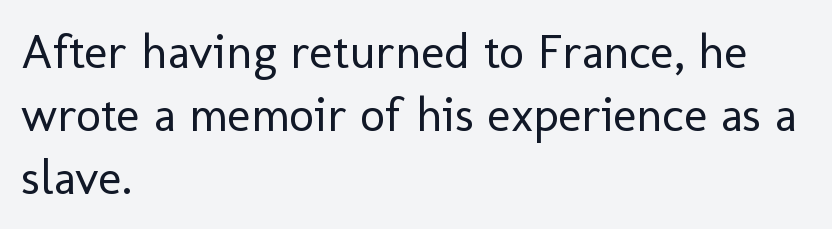
The image shows 49 px regular-weight sans-serif type, upright; set left-aligned, normal line spacing (1.29x), normal letter spacing, not underlined; low stroke contrast and a medium x-height.
